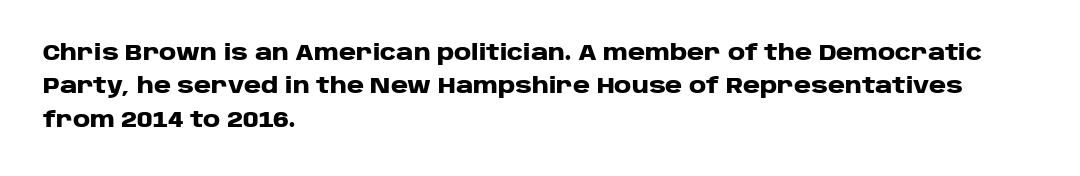
{"italic": "no", "bold": "yes", "underline": "no", "align": "left", "line_spacing": "normal", "line_spacing_ratio": 1.59, "letter_spacing": "normal", "letter_spacing_em": 0.0, "glyph_px": 21}
